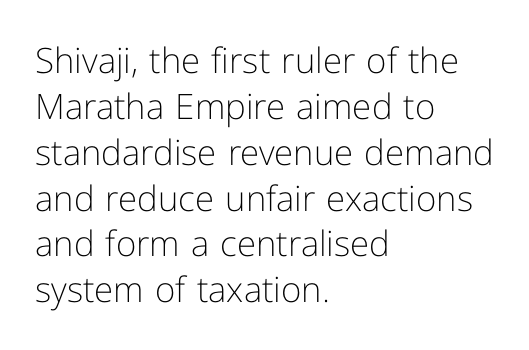
The image shows 35 px light sans-serif type, upright; set left-aligned, normal line spacing (1.31x), normal letter spacing, not underlined; low stroke contrast and a medium x-height.
